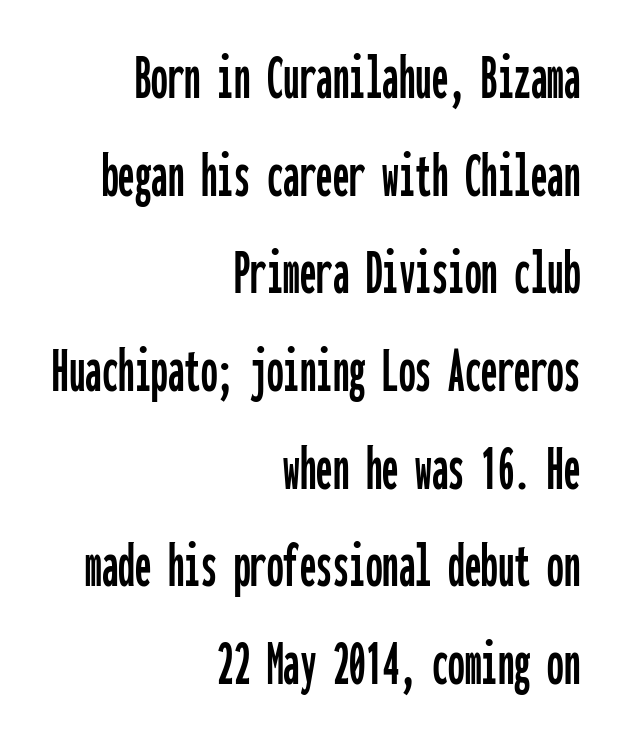
This is sans-serif lettering, the kind often seen on screens and signage. Here the designer chose a console-style face with uniform glyph widths. The strip under each line holds only bare page. Nope, not italic — everything's standing straight.
